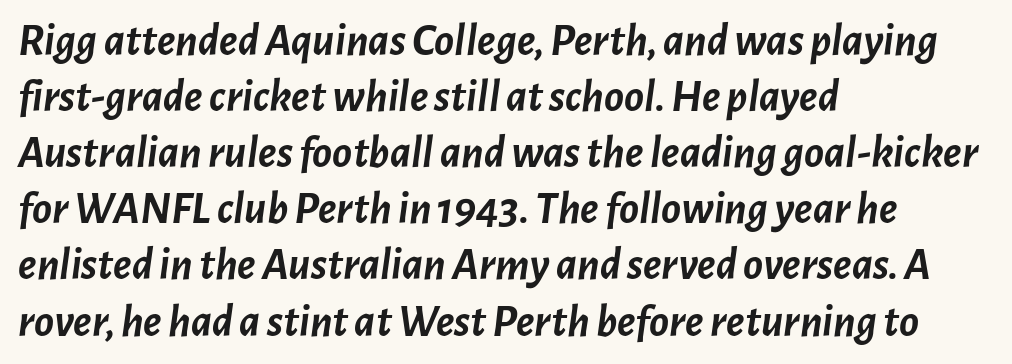
{"italic": "yes", "lean": "right", "slant_degrees": 7, "bold": "yes", "weight": "semibold", "width": "normal", "stroke_contrast": "low", "x_height": "medium", "monospaced": "no", "underline": "no", "align": "left", "line_spacing_ratio": 1.22, "letter_spacing": "normal", "letter_spacing_em": 0.0, "glyph_px": 46}
